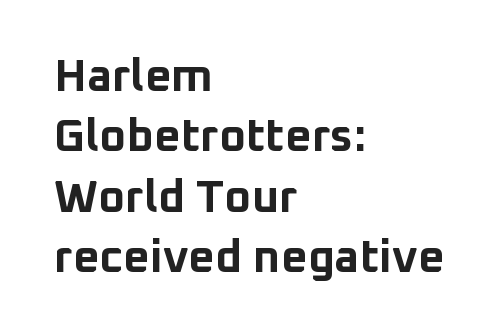
Vertical spacing — default. A typesetter would call this zero additional tracking. Every character sits straight up, as roman type does. Each letter keeps its own natural width here, so spacing adapts to shape. This is sans-serif lettering, the kind often seen on screens and signage.
